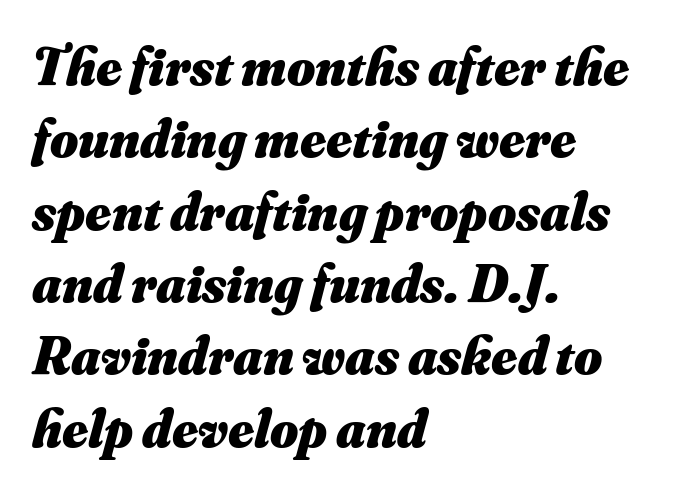
Q: Is the text bold? A: Yes.
Q: Is the text italic (slanted)? A: Yes, it leans right by about 16 degrees.
Q: Is the text underlined? A: No.
Q: How is the paragraph aligned? A: Left-aligned.
Q: Is the spacing between letters normal or unusually wide? A: Normal.
Q: Is the spacing between lines tight, normal or loose? A: Normal.
Q: Width (condensed, normal, or wide)? A: Normal.
Q: Stroke contrast? A: Medium.
Q: x-height? A: Small.
Q: Monospaced? A: No.
